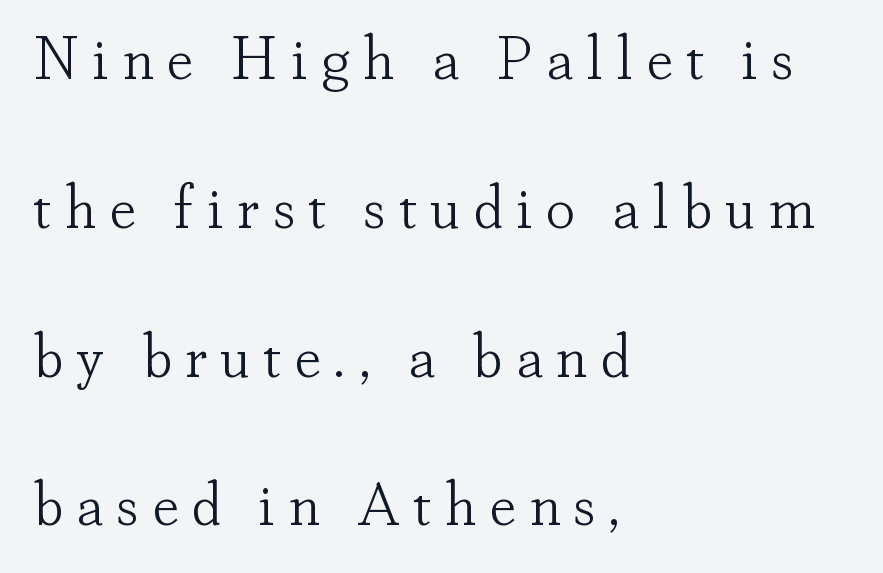
{"serif": "yes", "italic": "no", "bold": "no", "weight": "light", "width": "normal", "stroke_contrast": "low", "x_height": "small", "monospaced": "no", "underline": "no", "align": "left", "line_spacing": "loose", "line_spacing_ratio": 2.48, "letter_spacing": "wide", "letter_spacing_em": 0.21, "glyph_px": 60}
